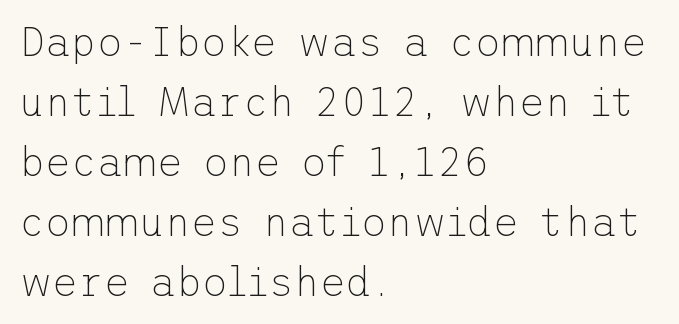
A clean baseline with only descenders dipping below it. Observe the absence of serifs on each vertical stroke in this sample. A classic flush-left, rag-right setting is used for this passage. The face used here is rendered with its standard letterfit. Leading: standard. Compared with a typical body face, this is equally light or lighter still.
